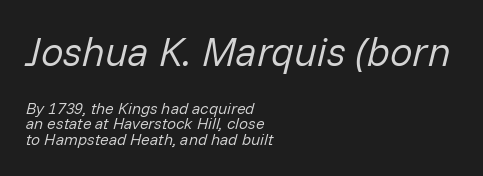
Q: Is the text bold? A: No.
Q: Is the text italic (slanted)? A: Yes, it leans right by about 14 degrees.
Q: Is the text underlined? A: No.
Q: How is the paragraph aligned? A: Left-aligned.
Q: Is the spacing between letters normal or unusually wide? A: Normal.
Q: Is the spacing between lines tight, normal or loose? A: Tight.
Q: Which block of text is set in a larger size, the first (top) or the second (bottom)? A: The first (top) one.
Q: Width (condensed, normal, or wide)? A: Normal.
Q: Stroke contrast? A: Low.
Q: x-height? A: Medium.
Q: Monospaced? A: No.
